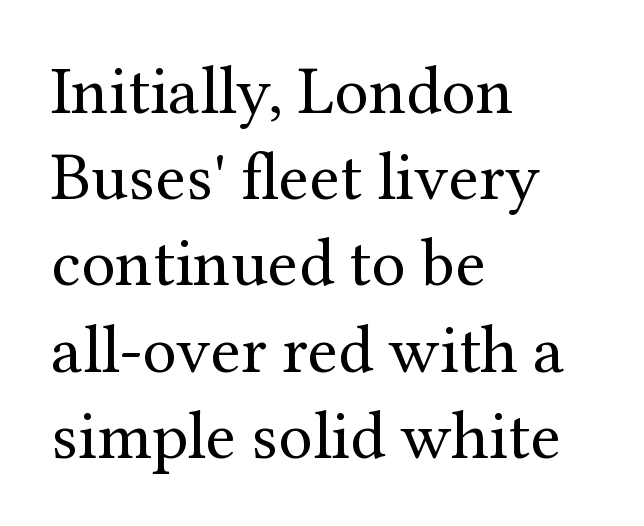
Q: Is the text bold? A: No.
Q: Is the text italic (slanted)? A: No, it is upright.
Q: Is the typeface a serif or a sans-serif typeface? A: Serif.
Q: Is the text underlined? A: No.
Q: How is the paragraph aligned? A: Left-aligned.
Q: Is the spacing between letters normal or unusually wide? A: Normal.
Q: Is the spacing between lines tight, normal or loose? A: Normal.
Q: Width (condensed, normal, or wide)? A: Normal.
Q: Stroke contrast? A: Medium.
Q: x-height? A: Medium.
Q: Monospaced? A: No.
